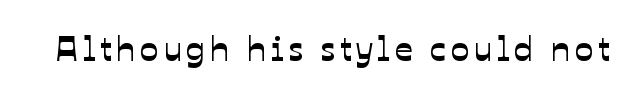
Q: Is the typeface a serif or a sans-serif typeface? A: Sans-serif.
Q: Is the text underlined? A: No.
Q: Width (condensed, normal, or wide)? A: Normal.
Q: Stroke contrast? A: Low.
Q: x-height? A: Medium.
Q: Monospaced? A: No.
